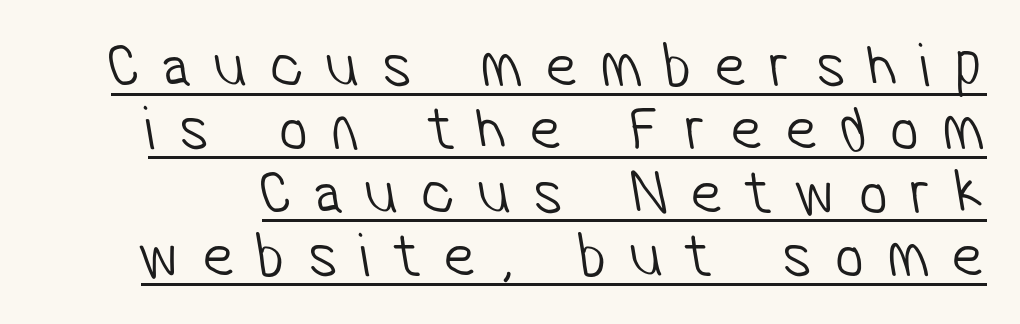
This rendering employs a face without finishing strokes, i.e., a sans-serif. This sample carries an underscore along the baseline area. Heft: none added — not bold. This sample trades vertical openness for compactness between lines.
